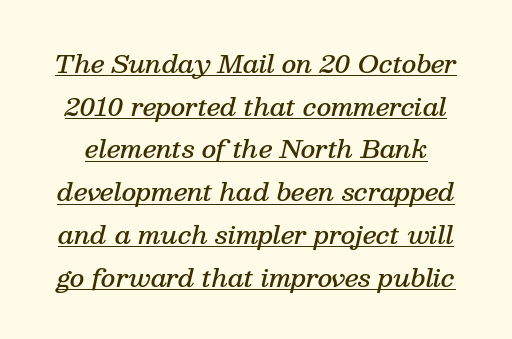
{"italic": "yes", "lean": "right", "slant_degrees": 13, "bold": "semi", "underline": "yes", "line_spacing_ratio": 1.71, "letter_spacing": "normal", "letter_spacing_em": 0.0, "glyph_px": 25}
